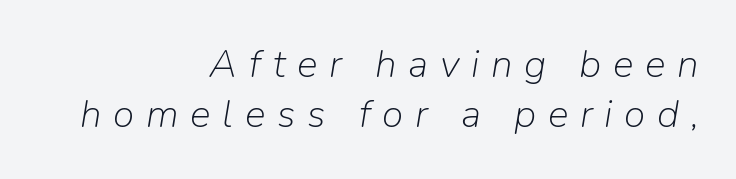
Q: Is the text bold? A: No.
Q: Is the text italic (slanted)? A: Yes, it leans right by about 9 degrees.
Q: Is the text underlined? A: No.
Q: How is the paragraph aligned? A: Right-aligned.
Q: Is the spacing between letters normal or unusually wide? A: Unusually wide.
Q: Is the spacing between lines tight, normal or loose? A: Normal.
Q: Width (condensed, normal, or wide)? A: Normal.
Q: Stroke contrast? A: Low.
Q: x-height? A: Medium.
Q: Monospaced? A: No.
